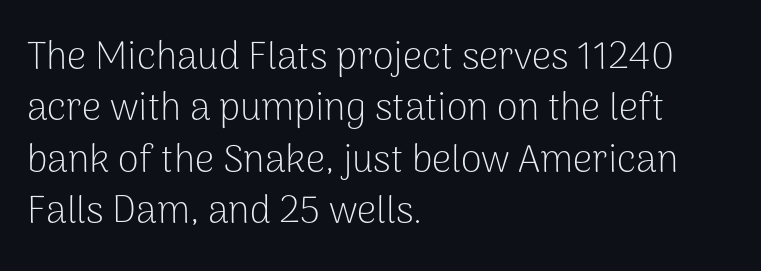
The image shows 38 px light sans-serif type, upright; set left-aligned, normal line spacing (1.35x), normal letter spacing, not underlined; low stroke contrast and a medium x-height.
